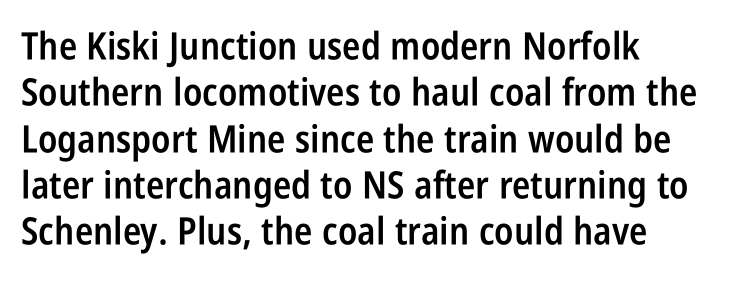
{"serif": "no", "italic": "no", "bold": "semi", "weight": "semibold", "width": "condensed", "stroke_contrast": "low", "x_height": "large", "monospaced": "no", "underline": "no", "align": "left", "line_spacing_ratio": 1.22, "letter_spacing": "normal", "letter_spacing_em": 0.0, "glyph_px": 38}
